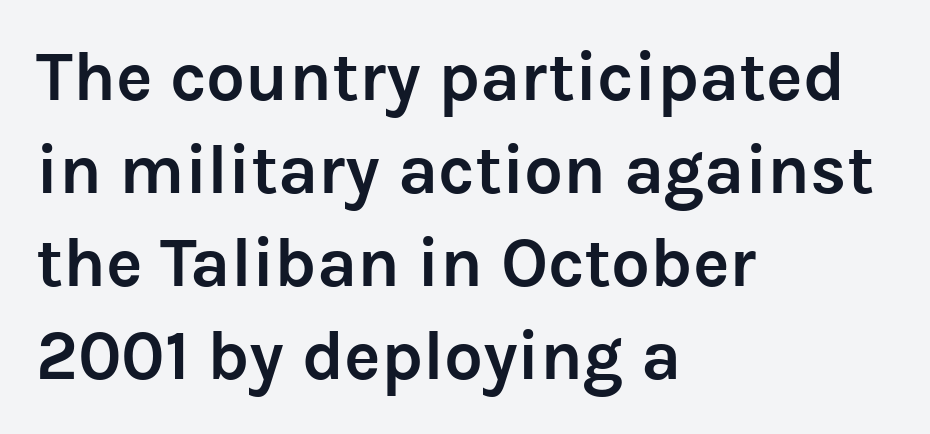
Visually the block forms a straight wall on the left and a jagged coastline on the right. The font is running at its bold setting. Each letter keeps its own natural width here, so spacing adapts to shape. A typesetter would label this face a sans. Here the glyphs are tracked normally, forming tight word shapes.
